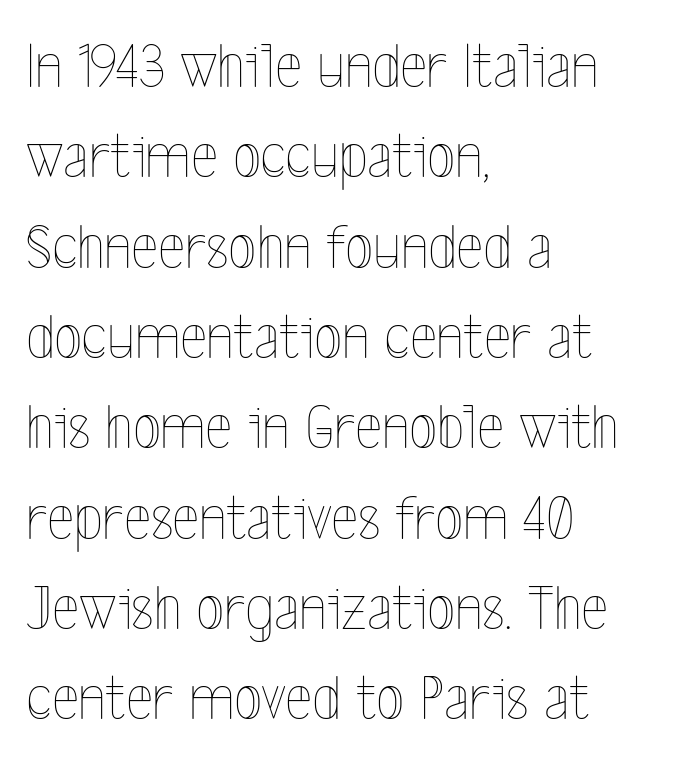
Students, observe: this is what conventionally led text looks like. Is this a fixed-width face? No — the glyphs have proportional, varying widths. Vertical strokes here are truly vertical. Caption: standard tracking, unaltered. If you drew a ruler down the left edge, every line would touch it. The baseline area is clear.
